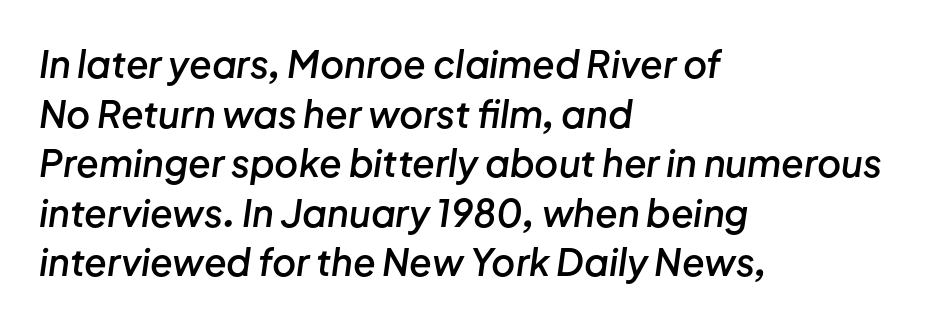
{"italic": "yes", "lean": "right", "slant_degrees": 8, "bold": "semi", "weight": "semibold", "width": "normal", "stroke_contrast": "low", "x_height": "medium", "monospaced": "no", "underline": "no", "align": "left", "line_spacing": "normal", "line_spacing_ratio": 1.34, "letter_spacing": "normal", "letter_spacing_em": 0.0, "glyph_px": 37}
